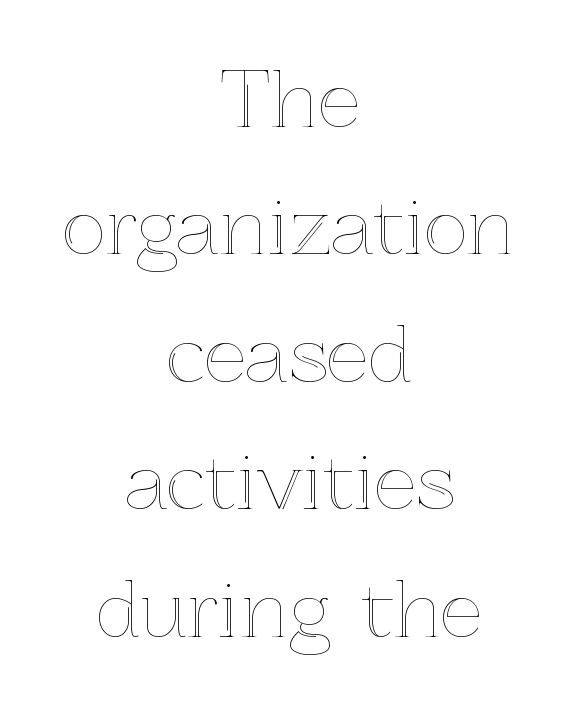
This is roman type, the default non-slanted kind. In terms of leading, this rendering sits right in the middle. A typesetter would call this proportional, since set widths differ per character. Layout note: lines centered. Underlining? Definitely not there.
